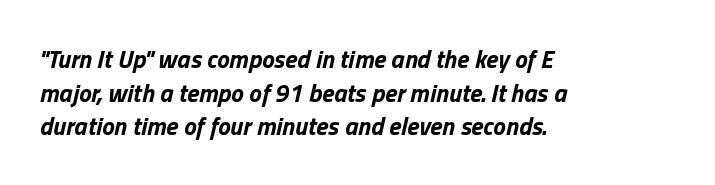
An italicized treatment has been applied to the whole sample. Spacing between characters is what you'd get straight out of the box. Left-aligned paragraph, ragged on the right. Letters rest on an invisible, unmarked baseline.
